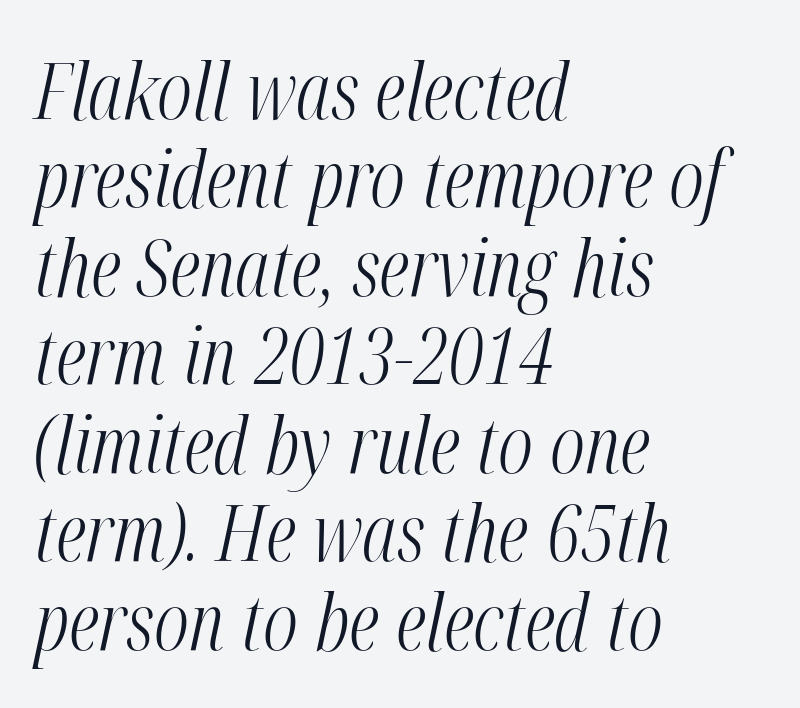
Observe the lean: these are italic letterforms. The rendering uses natural spacing where letterforms have individual widths. Casual observation: everything's shoved over to the left. This block would grow much taller if given ordinary leading; it's compressed now. A typesetter would call this zero additional tracking.
